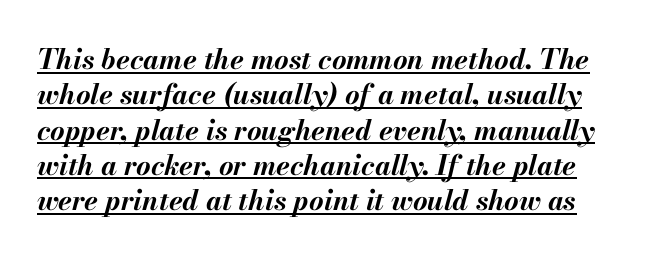
The passage shown is typed in a proportional face where columns would drift. The strokes are fattened all the way to bold. Is the letter spacing exaggerated? No — it looks like the ordinary default. Rendered with sloped, italic letterforms. This is underlined copy, the kind a proofreader might mark for attention.
